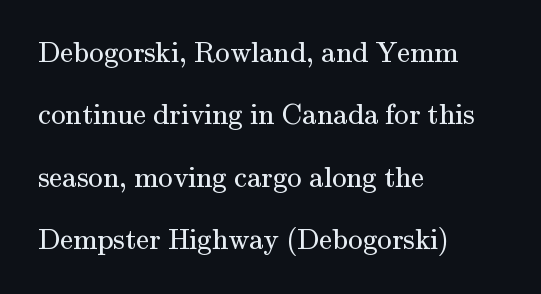
Q: Is the text bold? A: No.
Q: Is the text italic (slanted)? A: No, it is upright.
Q: Is the typeface a serif or a sans-serif typeface? A: Serif.
Q: Is the text underlined? A: No.
Q: How is the paragraph aligned? A: Left-aligned.
Q: Is the spacing between letters normal or unusually wide? A: Normal.
Q: Is the spacing between lines tight, normal or loose? A: Loose.
Q: Width (condensed, normal, or wide)? A: Normal.
Q: Stroke contrast? A: Medium.
Q: x-height? A: Small.
Q: Monospaced? A: No.
